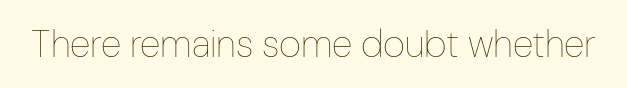
The image shows 38 px thin, condensed type, upright; set normal letter spacing, not underlined; low stroke contrast and a medium x-height.
